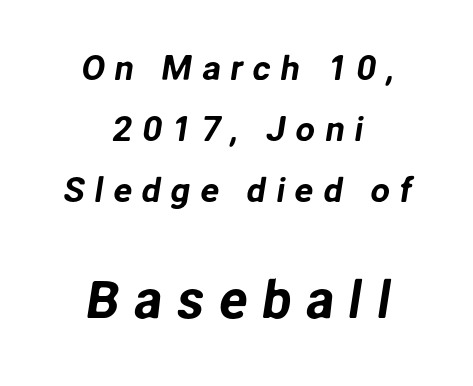
{"serif": "no", "width": "normal", "stroke_contrast": "low", "x_height": "medium", "monospaced": "no", "underline": "no", "align": "center", "line_spacing_ratio": 1.74, "letter_spacing": "wide", "letter_spacing_em": 0.27, "larger_block": "second", "size_ratio": 1.51, "glyph_px": 53}
